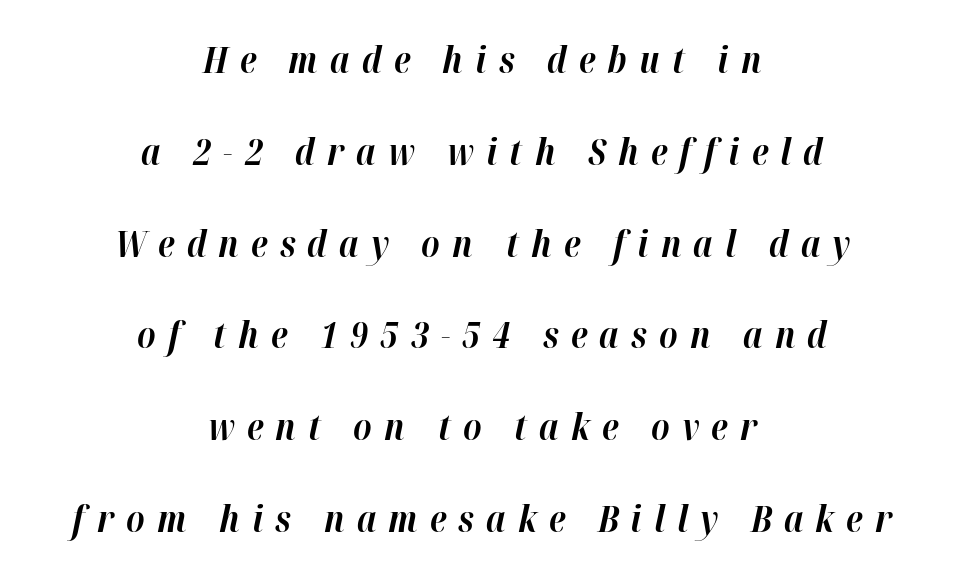
The image shows 37 px bold type, italic (leaning right); set centered, loose line spacing (2.48x), unusually wide letter spacing (+0.33 em), not underlined; high stroke contrast and a medium x-height.
